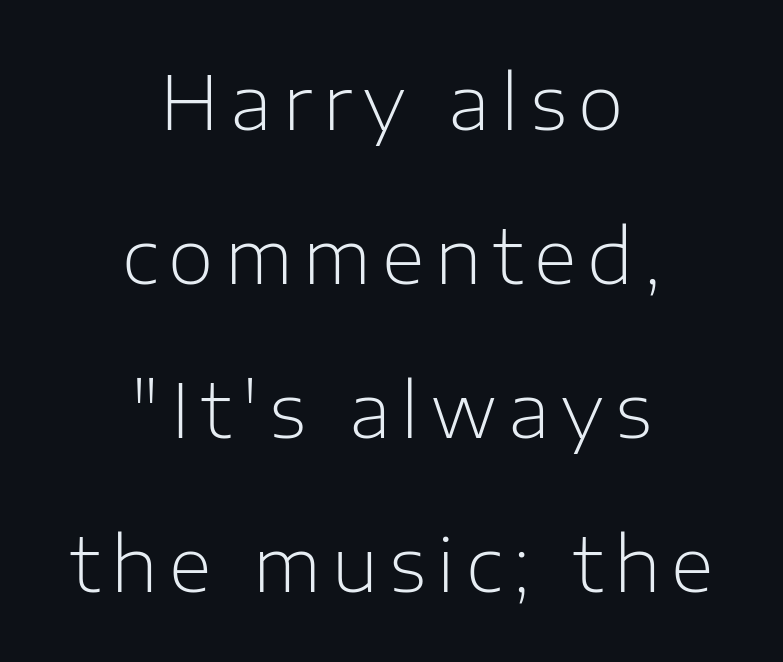
{"serif": "no", "italic": "no", "bold": "no", "weight": "light", "width": "normal", "stroke_contrast": "low", "x_height": "medium", "monospaced": "no", "underline": "no", "align": "center", "line_spacing": "loose", "line_spacing_ratio": 2.08, "glyph_px": 74}
